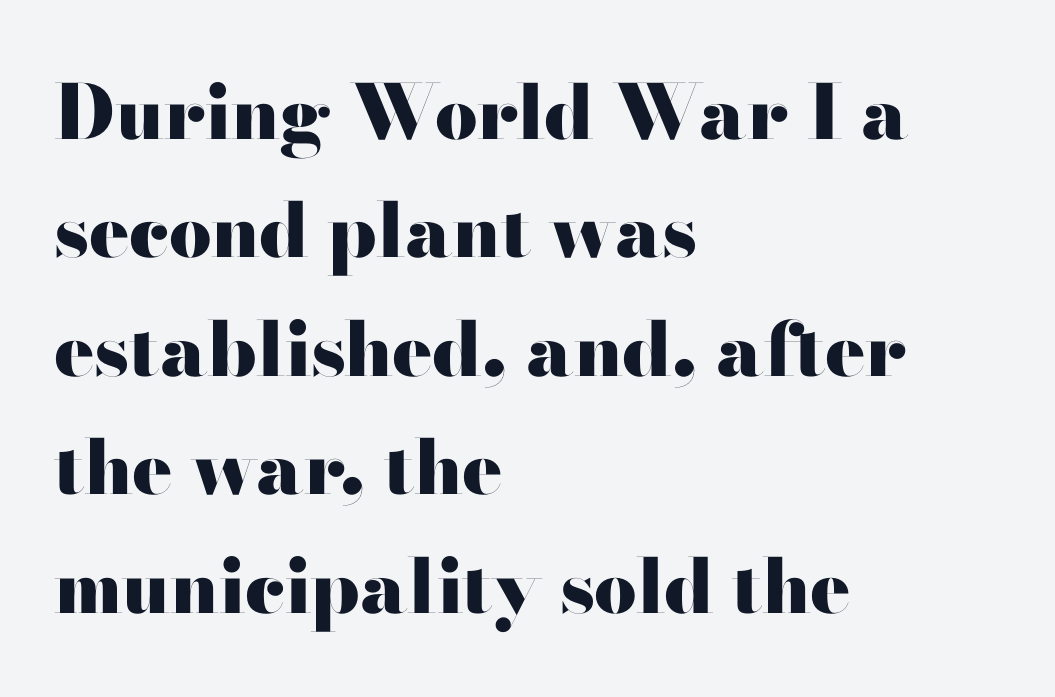
The image shows 75 px heavy, wide sans-serif type, upright; set left-aligned, normal line spacing (1.58x), normal letter spacing, not underlined; high stroke contrast and a small x-height.
